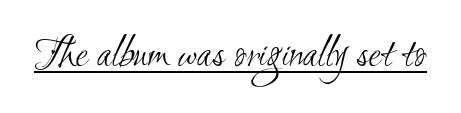
Caption: standard tracking, unaltered. The passage shown is underscored from start to finish. Proportional: the letters do not fall into vertical columns. Caption: face not bold, strokes unweighted.
